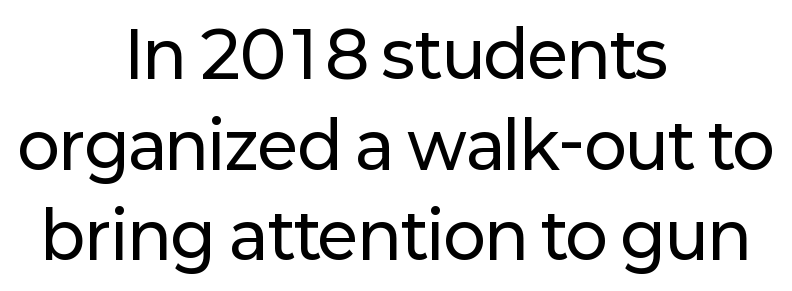
The image shows 63 px sans-serif type, upright; set centered, normal line spacing (1.44x), normal letter spacing, not underlined; low stroke contrast and a medium x-height.
